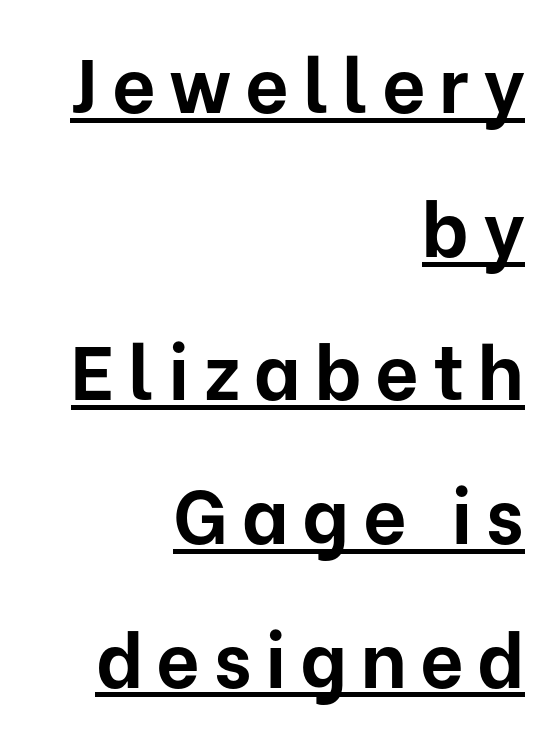
In terms of letterform style, serifs are entirely absent. Ascenders rise straight up at ninety degrees. Leftover space on each line is placed entirely before the opening word. Character widths vary here, with narrow letters taking less room than wide ones. Typesetter's note: full bold, strokes at maximum text heaviness.
